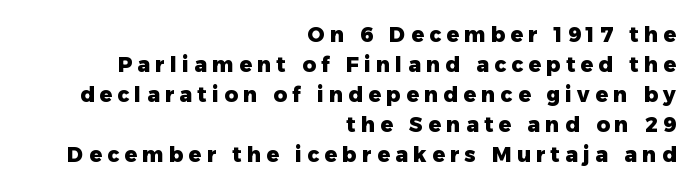
Q: Is the text bold? A: Yes.
Q: Is the text italic (slanted)? A: No, it is upright.
Q: Is the text underlined? A: No.
Q: How is the paragraph aligned? A: Right-aligned.
Q: Is the spacing between letters normal or unusually wide? A: Unusually wide.
Q: Is the spacing between lines tight, normal or loose? A: Normal.
